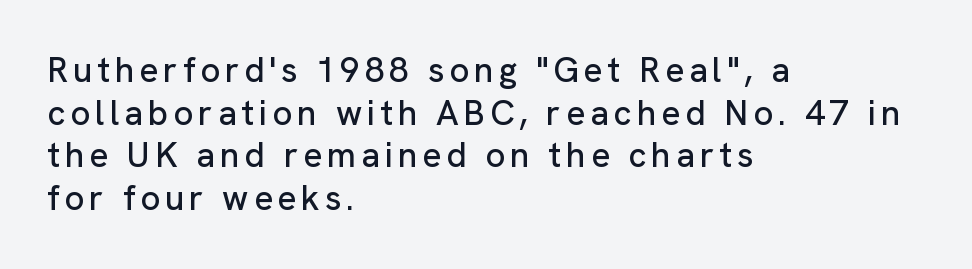
The image shows 35 px sans-serif type, upright; set left-aligned, line spacing 1.22x, not underlined; low stroke contrast and a medium x-height.
